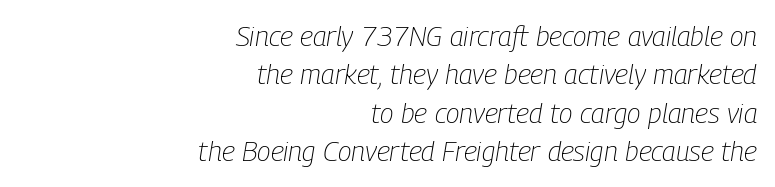
{"italic": "yes", "lean": "right", "slant_degrees": 9, "bold": "no", "weight": "light", "width": "condensed", "stroke_contrast": "low", "x_height": "medium", "monospaced": "no", "underline": "no", "align": "right", "line_spacing": "normal", "line_spacing_ratio": 1.37, "letter_spacing": "normal", "letter_spacing_em": 0.0, "glyph_px": 28}
